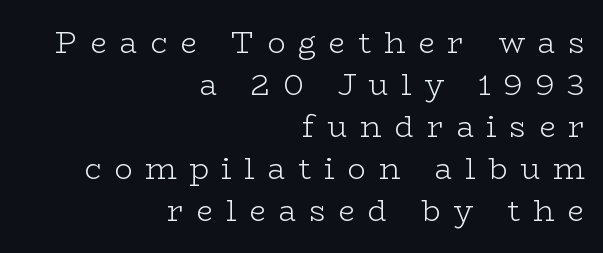
The image shows 30 px light, wide serif type, upright; set right-aligned, normal line spacing (1.4x), unusually wide letter spacing (+0.43 em), not underlined; low stroke contrast and a medium x-height.
